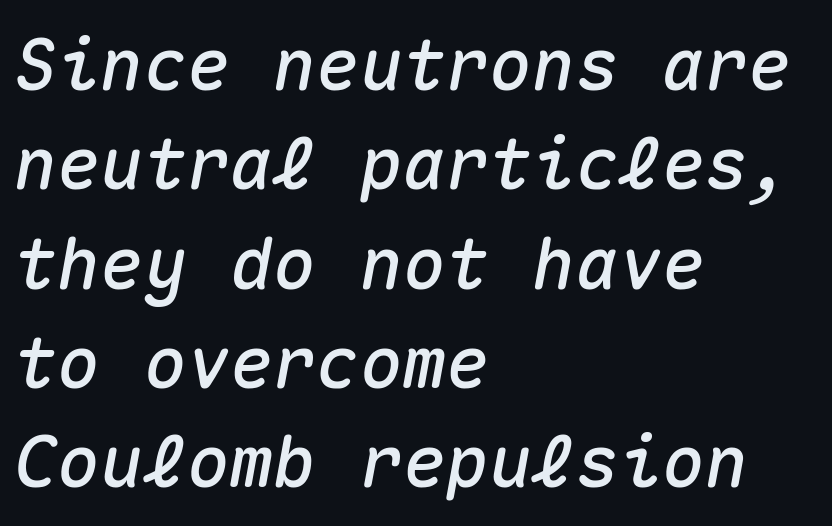
{"italic": "yes", "lean": "right", "slant_degrees": 10, "width": "normal", "stroke_contrast": "medium", "x_height": "medium", "monospaced": "yes", "underline": "no", "align": "left", "line_spacing": "normal", "line_spacing_ratio": 1.38, "letter_spacing": "normal", "letter_spacing_em": 0.0, "glyph_px": 72}
